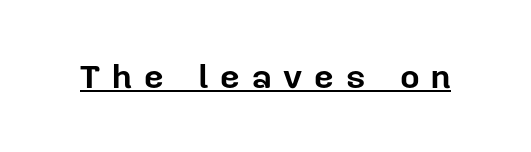
The passage shown is typeset with a sans-serif family. Students, note that the glyphs here are deliberately spaced far apart. When letters stand straight like this, we call the style roman or upright. Varying glyph widths throughout — classic text-font behaviour. Caption: bold face, heavy strokes. Glance below the letters and you will spot a drawn line.
